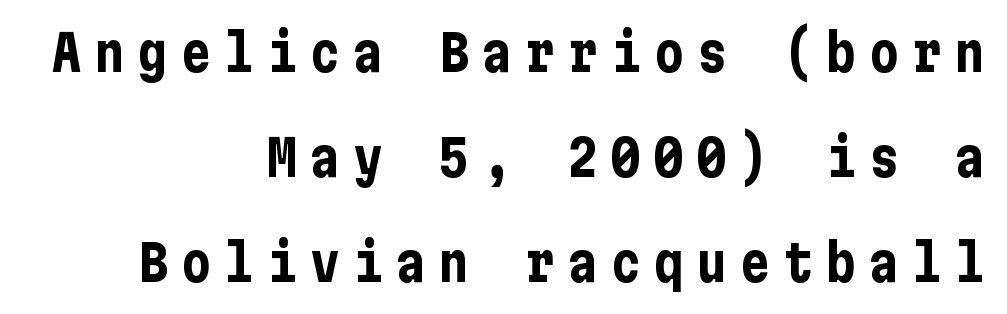
The image shows 50 px bold, condensed sans-serif type, upright; set right-aligned, loose line spacing (2.1x), unusually wide letter spacing (+0.26 em), not underlined; low stroke contrast and a medium x-height.
